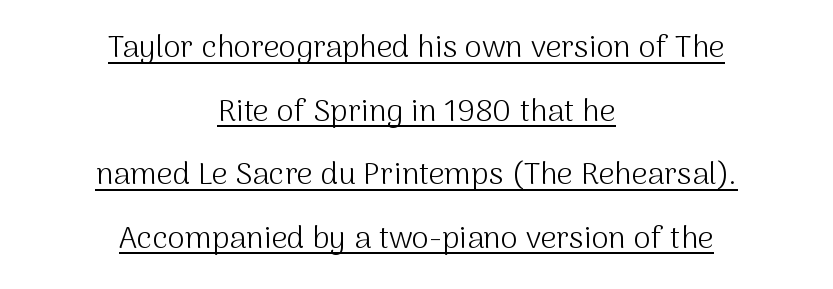
The image shows 31 px light sans-serif type, upright; set centered, loose line spacing (2.05x), normal letter spacing, underlined; medium stroke contrast and a medium x-height.
